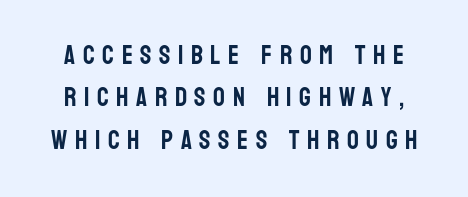
Q: Is the text italic (slanted)? A: No, it is upright.
Q: Is the text underlined? A: No.
Q: How is the paragraph aligned? A: Centered.
Q: Is the spacing between letters normal or unusually wide? A: Unusually wide.
Q: Is the spacing between lines tight, normal or loose? A: Normal.
